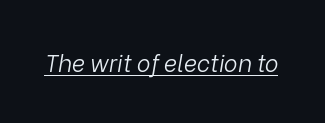
Tracking value appears to be zero — textbook default spacing. Every character sits at an angle, as italics do. Underlined type. Compared with a typical body face, this is equally light or lighter still.
